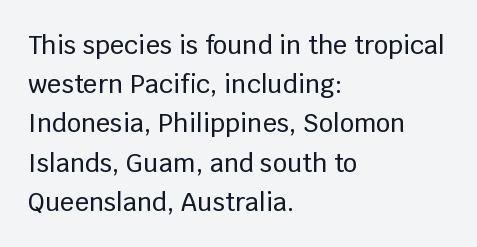
{"italic": "no", "underline": "no", "align": "left", "line_spacing": "normal", "line_spacing_ratio": 1.57, "letter_spacing": "normal", "letter_spacing_em": 0.0, "glyph_px": 25}
